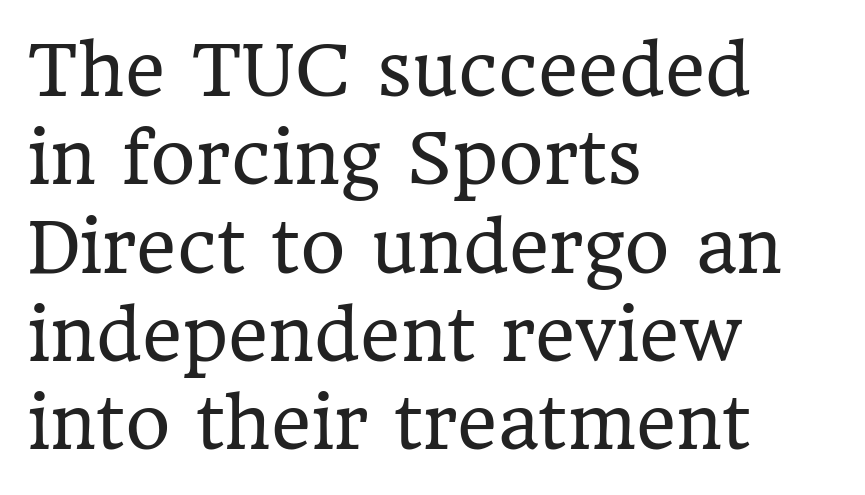
Q: Is the text bold? A: No.
Q: Is the text italic (slanted)? A: No, it is upright.
Q: Is the typeface a serif or a sans-serif typeface? A: Serif.
Q: Is the text underlined? A: No.
Q: How is the paragraph aligned? A: Left-aligned.
Q: Is the spacing between letters normal or unusually wide? A: Normal.
Q: Is the spacing between lines tight, normal or loose? A: Normal.
Q: Width (condensed, normal, or wide)? A: Normal.
Q: Stroke contrast? A: Low.
Q: x-height? A: Medium.
Q: Monospaced? A: No.
